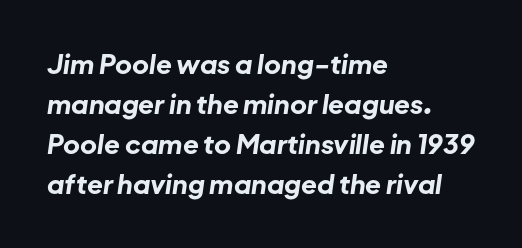
{"italic": "yes", "lean": "right", "slant_degrees": 8, "bold": "yes", "underline": "no", "align": "left", "line_spacing": "normal", "line_spacing_ratio": 1.54, "letter_spacing": "normal", "letter_spacing_em": 0.0, "glyph_px": 26}
